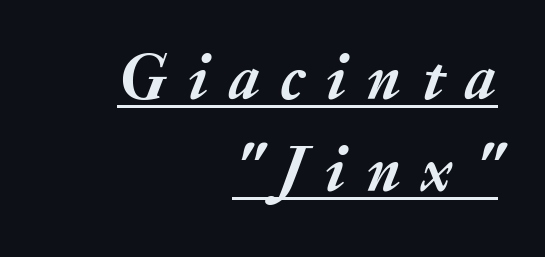
{"italic": "yes", "lean": "right", "slant_degrees": 20, "bold": "yes", "weight": "semibold", "width": "normal", "stroke_contrast": "medium", "x_height": "small", "monospaced": "no", "underline": "yes", "align": "right", "line_spacing": "normal", "line_spacing_ratio": 1.38, "letter_spacing": "wide", "letter_spacing_em": 0.3, "glyph_px": 67}
